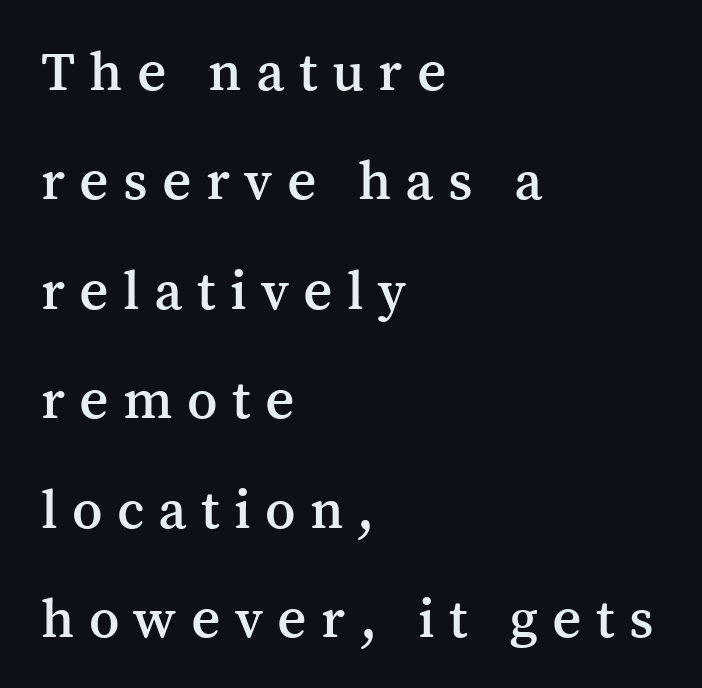
The passage shown is not underscored anywhere. The paragraph has a hard left edge and a soft right edge. Line spacing here is loose. This sample uses an upright cut, with every glyph sitting square on the baseline. How are the letters spaced? Widely, with obvious added tracking.
